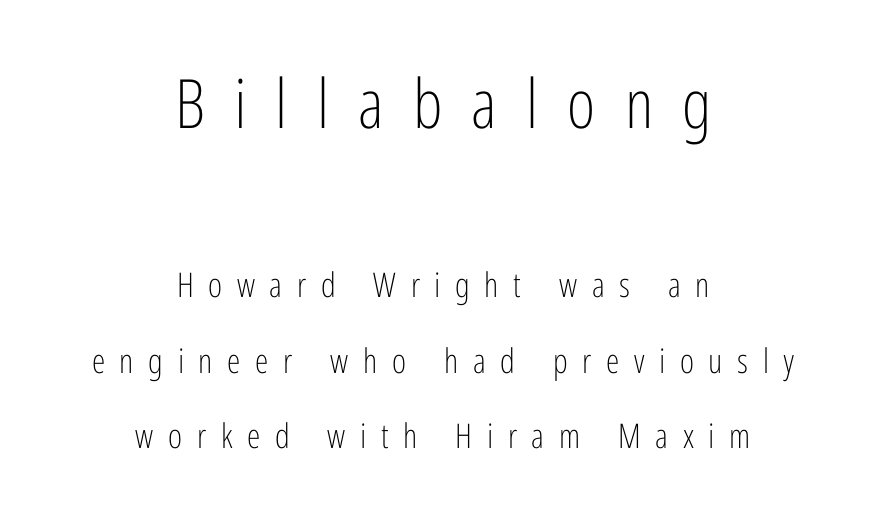
The glyphs are unaccompanied by any horizontal stroke below them. Alignment: centered. Character widths vary here, with narrow letters taking less room than wide ones. Notice the wide empty band between every row — that's loose leading. This is not heavy type; no bold has been used.
